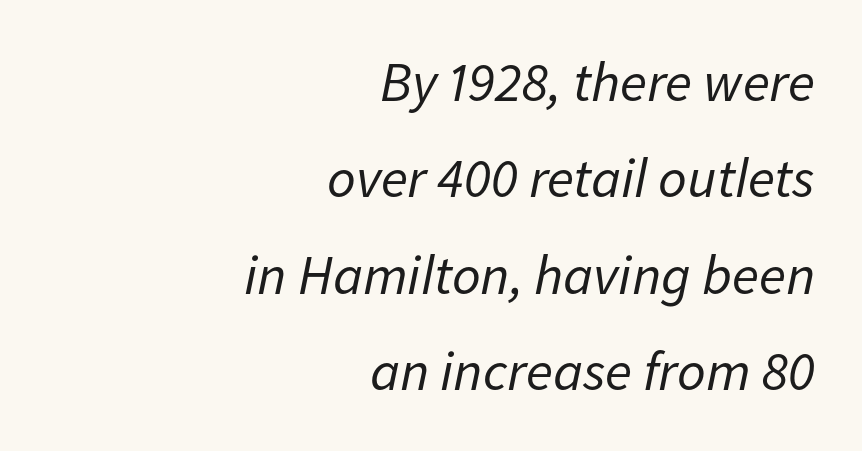
Q: Is the text bold? A: No.
Q: Is the text italic (slanted)? A: Yes, it leans right by about 11 degrees.
Q: Is the text underlined? A: No.
Q: How is the paragraph aligned? A: Right-aligned.
Q: Is the spacing between letters normal or unusually wide? A: Normal.
Q: Width (condensed, normal, or wide)? A: Normal.
Q: Stroke contrast? A: Low.
Q: x-height? A: Medium.
Q: Monospaced? A: No.
